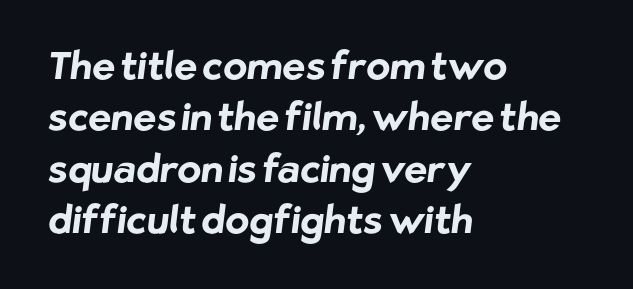
The image shows 39 px bold sans-serif type; set left-aligned, normal line spacing (1.32x), normal letter spacing, not underlined; low stroke contrast and a medium x-height.
